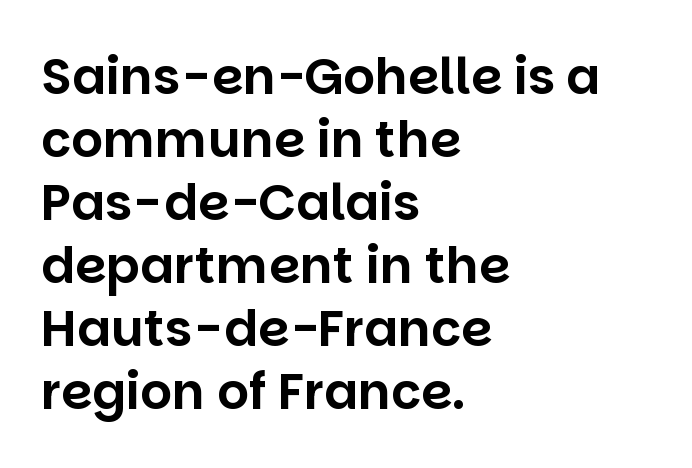
{"serif": "no", "italic": "no", "width": "normal", "stroke_contrast": "low", "x_height": "large", "monospaced": "no", "underline": "no", "align": "left", "line_spacing": "normal", "line_spacing_ratio": 1.26, "letter_spacing": "normal", "letter_spacing_em": 0.0, "glyph_px": 50}
